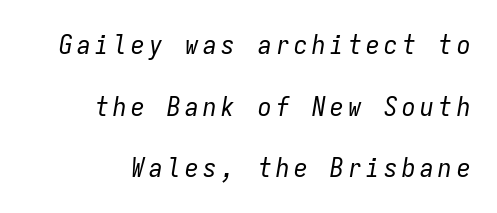
The lines are quadded right. Has an underline been added? It has not. Looking at the ascenders, they clearly lean. In terms of leading, this rendering errs on the spacious side. The passage shown is not bold in any degree.
